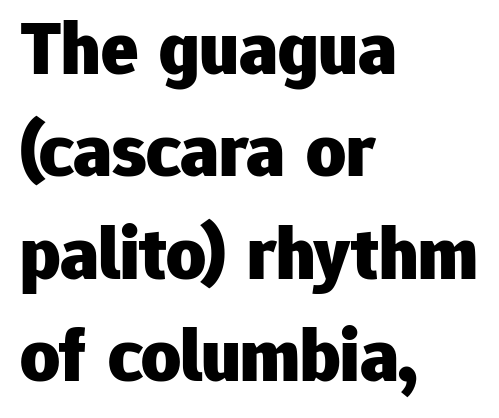
Q: Is the text bold? A: Yes.
Q: Is the text italic (slanted)? A: No, it is upright.
Q: Is the typeface a serif or a sans-serif typeface? A: Sans-serif.
Q: Is the text underlined? A: No.
Q: How is the paragraph aligned? A: Left-aligned.
Q: Is the spacing between letters normal or unusually wide? A: Normal.
Q: Is the spacing between lines tight, normal or loose? A: Normal.
Q: Width (condensed, normal, or wide)? A: Normal.
Q: Stroke contrast? A: Low.
Q: x-height? A: Medium.
Q: Monospaced? A: No.
